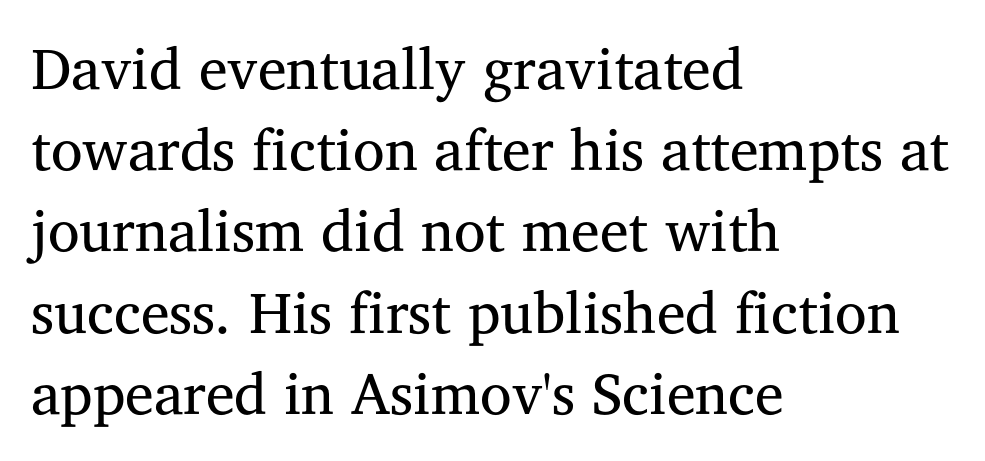
The image shows 58 px regular-weight serif type, upright; set left-aligned, normal line spacing (1.4x), normal letter spacing, not underlined; medium stroke contrast and a medium x-height.
